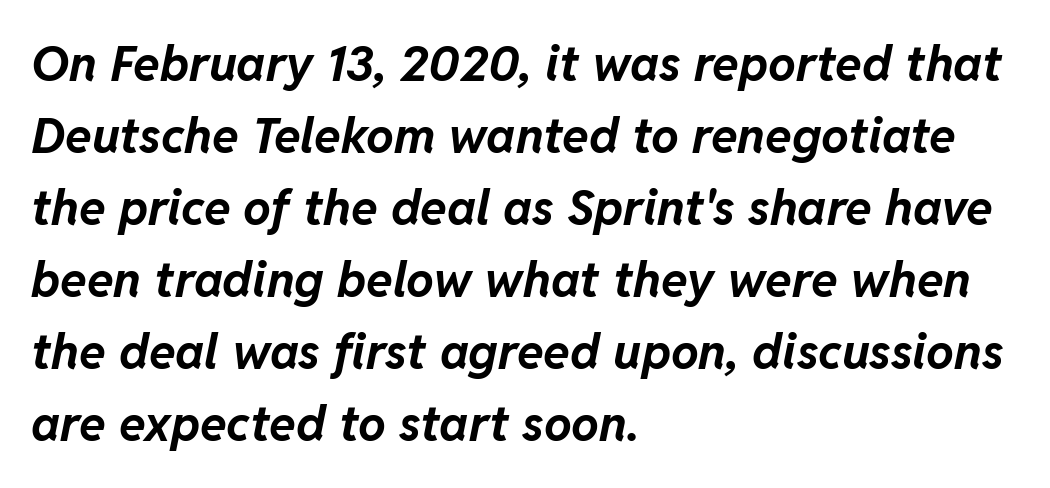
Q: Is the text bold? A: Yes.
Q: Is the text italic (slanted)? A: Yes, it leans right by about 11 degrees.
Q: Is the text underlined? A: No.
Q: How is the paragraph aligned? A: Left-aligned.
Q: Is the spacing between letters normal or unusually wide? A: Normal.
Q: Is the spacing between lines tight, normal or loose? A: Normal.
Q: Width (condensed, normal, or wide)? A: Normal.
Q: Stroke contrast? A: Low.
Q: x-height? A: Medium.
Q: Monospaced? A: No.
